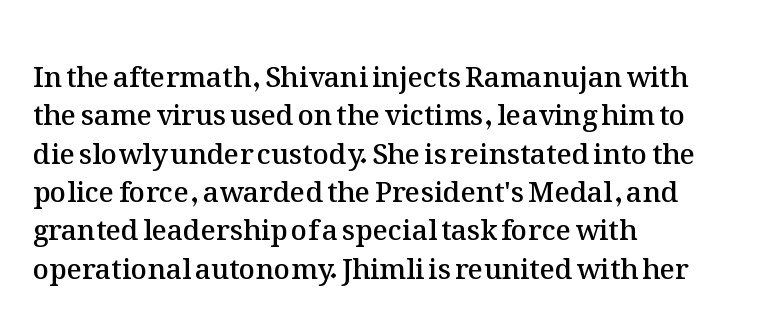
Q: Is the text bold? A: Semi-bold.
Q: Is the text italic (slanted)? A: No, it is upright.
Q: Is the text underlined? A: No.
Q: How is the paragraph aligned? A: Left-aligned.
Q: Is the spacing between letters normal or unusually wide? A: Normal.
Q: Is the spacing between lines tight, normal or loose? A: Normal.
Q: Width (condensed, normal, or wide)? A: Normal.
Q: Stroke contrast? A: Medium.
Q: x-height? A: Medium.
Q: Monospaced? A: No.
